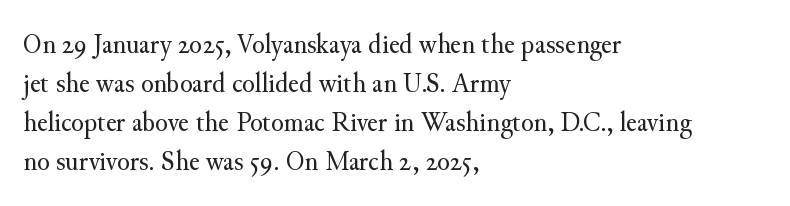
Q: Is the text bold? A: No.
Q: Is the text italic (slanted)? A: No, it is upright.
Q: Is the typeface a serif or a sans-serif typeface? A: Serif.
Q: Is the text underlined? A: No.
Q: How is the paragraph aligned? A: Left-aligned.
Q: Is the spacing between letters normal or unusually wide? A: Normal.
Q: Is the spacing between lines tight, normal or loose? A: Normal.
Q: Width (condensed, normal, or wide)? A: Normal.
Q: Stroke contrast? A: Medium.
Q: x-height? A: Small.
Q: Monospaced? A: No.
